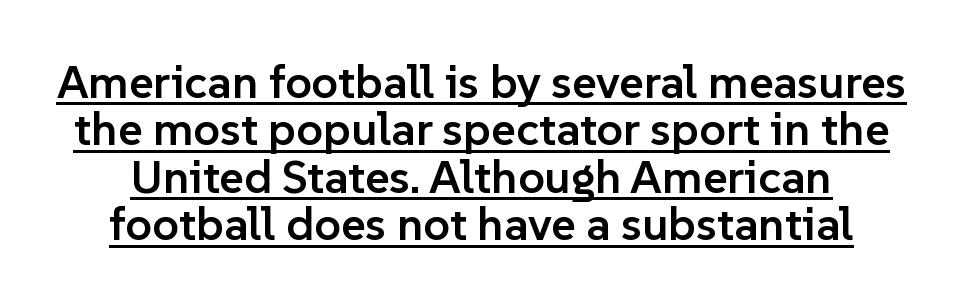
The image shows 47 px semibold sans-serif type, upright; set tight line spacing (1.01x), normal letter spacing, underlined; low stroke contrast and a medium x-height.
